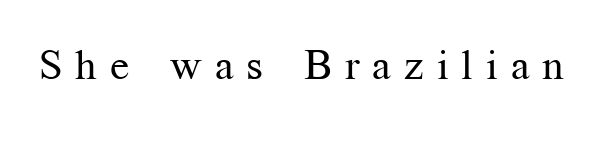
Q: Is the text bold? A: No.
Q: Is the text italic (slanted)? A: No, it is upright.
Q: Is the typeface a serif or a sans-serif typeface? A: Serif.
Q: Is the text underlined? A: No.
Q: Is the spacing between letters normal or unusually wide? A: Unusually wide.
Q: Width (condensed, normal, or wide)? A: Normal.
Q: Stroke contrast? A: Medium.
Q: x-height? A: Medium.
Q: Monospaced? A: No.
